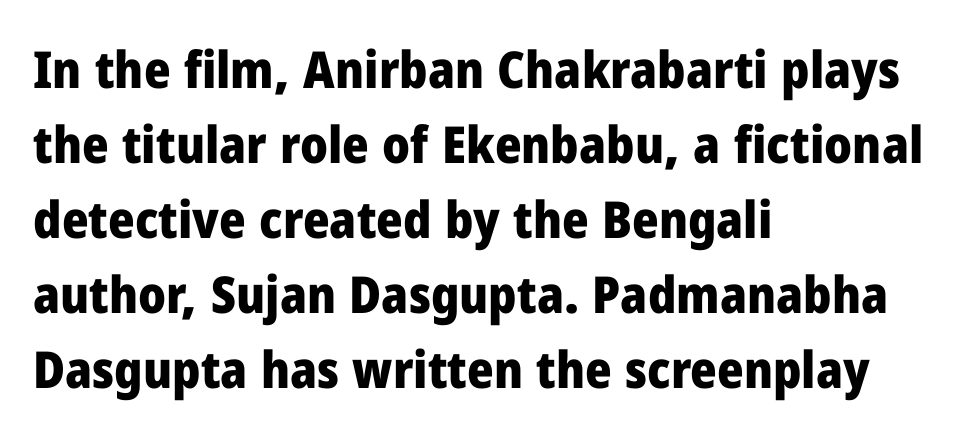
The image shows 51 px heavy sans-serif type, upright; set left-aligned, normal line spacing (1.47x), normal letter spacing, not underlined; low stroke contrast and a medium x-height.
